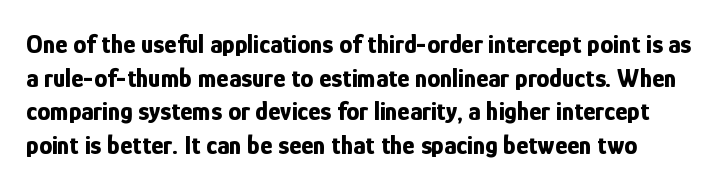
The image shows 26 px bold type, upright; set normal line spacing (1.29x), normal letter spacing, not underlined.
